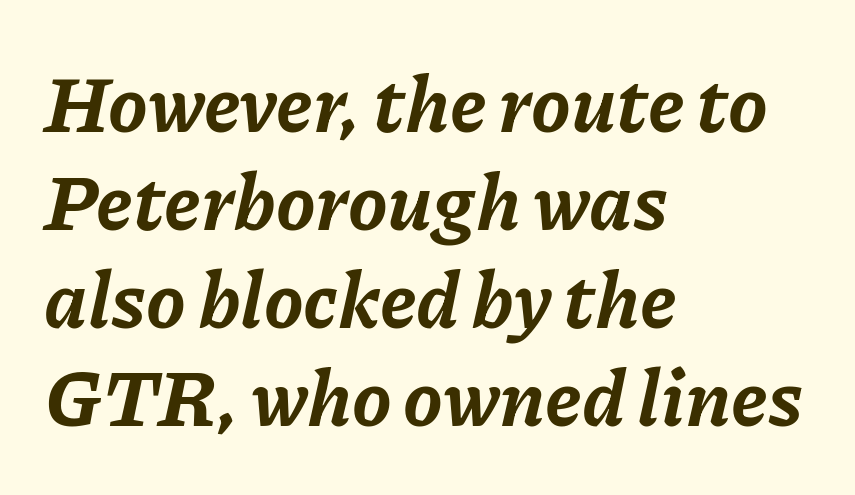
Q: Is the text bold? A: Yes.
Q: Is the text italic (slanted)? A: Yes, it leans right by about 11 degrees.
Q: Is the text underlined? A: No.
Q: How is the paragraph aligned? A: Left-aligned.
Q: Is the spacing between letters normal or unusually wide? A: Normal.
Q: Width (condensed, normal, or wide)? A: Normal.
Q: Stroke contrast? A: Low.
Q: x-height? A: Medium.
Q: Monospaced? A: No.
